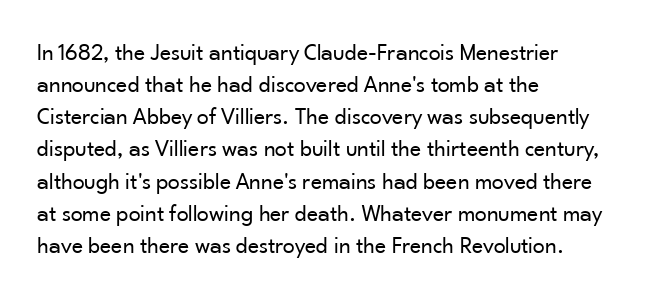
The image shows 24 px text type, upright; set left-aligned, normal line spacing (1.34x), normal letter spacing, not underlined.
